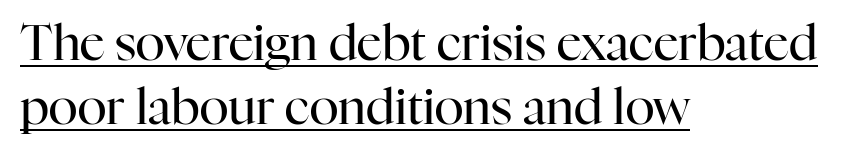
Q: Is the text bold? A: No.
Q: Is the text italic (slanted)? A: No, it is upright.
Q: Is the typeface a serif or a sans-serif typeface? A: Serif.
Q: Is the text underlined? A: Yes.
Q: How is the paragraph aligned? A: Left-aligned.
Q: Is the spacing between letters normal or unusually wide? A: Normal.
Q: Is the spacing between lines tight, normal or loose? A: Normal.
Q: Width (condensed, normal, or wide)? A: Normal.
Q: Stroke contrast? A: High.
Q: x-height? A: Medium.
Q: Monospaced? A: No.
